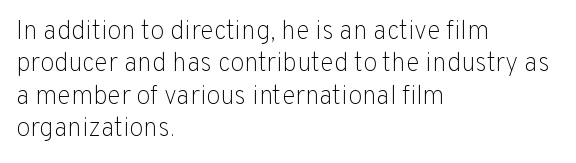
{"italic": "no", "bold": "no", "underline": "no", "align": "left", "line_spacing": "normal", "line_spacing_ratio": 1.25, "letter_spacing": "normal", "letter_spacing_em": 0.0, "glyph_px": 26}
